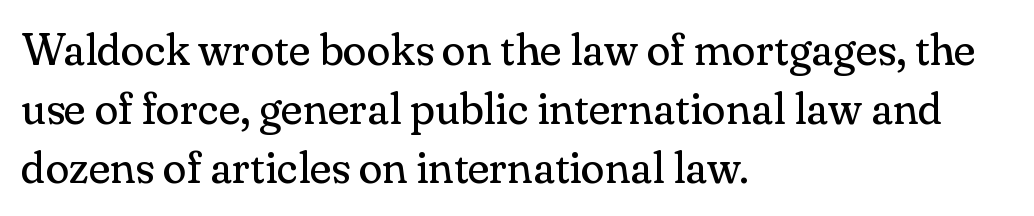
Q: Is the text bold? A: No.
Q: Is the text italic (slanted)? A: No, it is upright.
Q: Is the typeface a serif or a sans-serif typeface? A: Serif.
Q: Is the text underlined? A: No.
Q: How is the paragraph aligned? A: Left-aligned.
Q: Is the spacing between letters normal or unusually wide? A: Normal.
Q: Is the spacing between lines tight, normal or loose? A: Normal.
Q: Width (condensed, normal, or wide)? A: Normal.
Q: Stroke contrast? A: Medium.
Q: x-height? A: Small.
Q: Monospaced? A: No.
